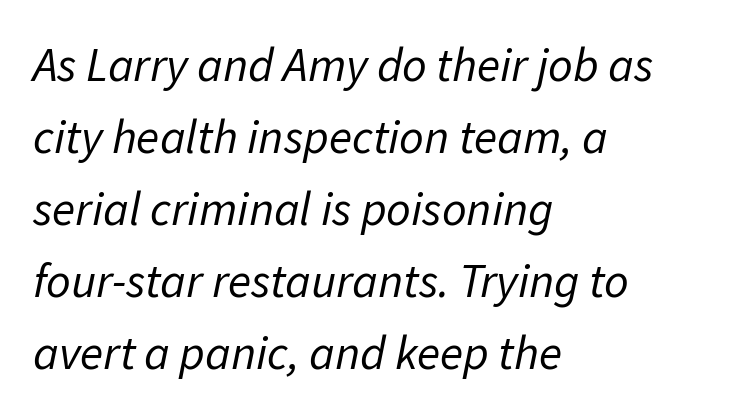
{"italic": "yes", "lean": "right", "slant_degrees": 11, "bold": "no", "weight": "regular", "width": "normal", "stroke_contrast": "low", "x_height": "medium", "monospaced": "no", "underline": "no", "align": "left", "line_spacing": "normal", "line_spacing_ratio": 1.5, "letter_spacing": "normal", "letter_spacing_em": 0.0, "glyph_px": 48}
